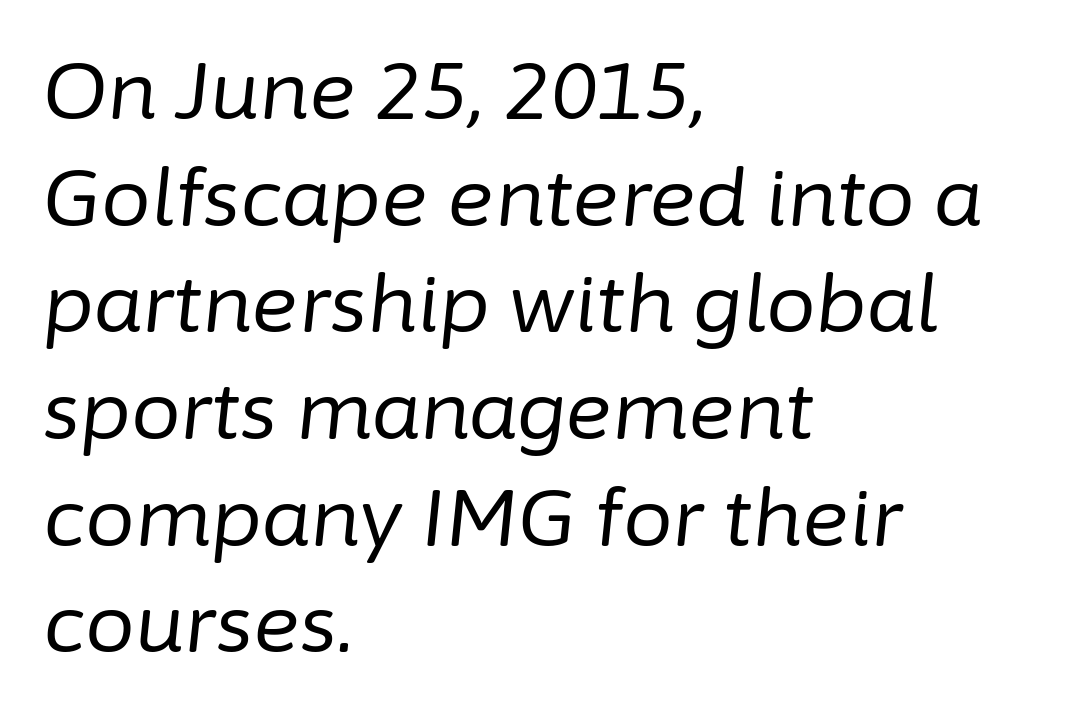
Descender tails drop into unmarked territory. The passage shown has conventional tracking throughout. The lines in this sample share a left origin and differ only in where they stop. Vertically, the passage feels balanced, rows spaced as you'd expect. The rendering uses natural spacing where letterforms have individual widths. Posture: slanted.
